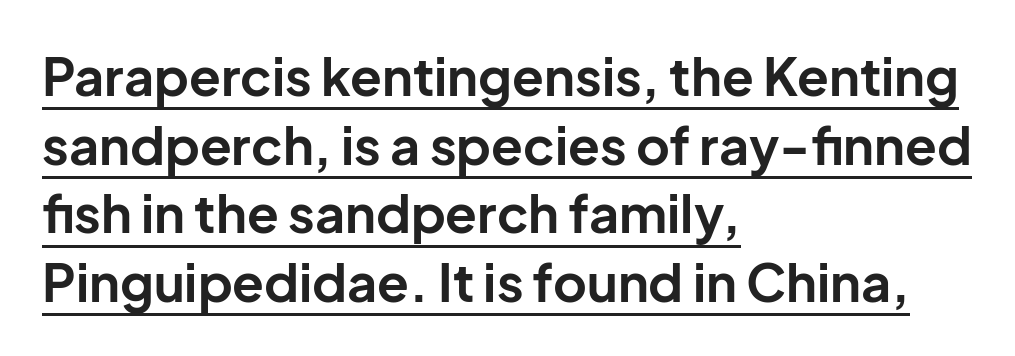
The image shows 52 px bold sans-serif type, upright; set left-aligned, normal line spacing (1.32x), normal letter spacing, underlined; low stroke contrast and a medium x-height.
